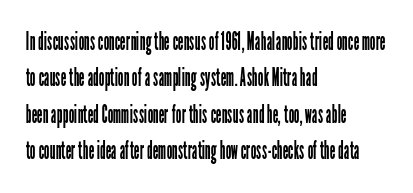
Q: Is the text bold? A: No.
Q: Is the text italic (slanted)? A: No, it is upright.
Q: Is the text underlined? A: No.
Q: How is the paragraph aligned? A: Left-aligned.
Q: Is the spacing between letters normal or unusually wide? A: Normal.
Q: Is the spacing between lines tight, normal or loose? A: Normal.
